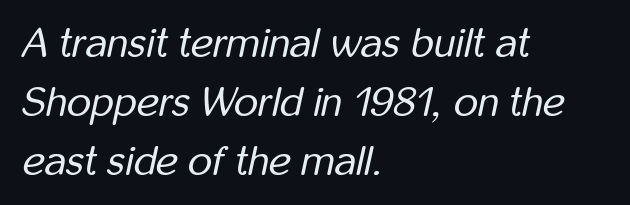
Q: Is the text bold? A: No.
Q: Is the text italic (slanted)? A: Yes, it leans right by about 12 degrees.
Q: Is the text underlined? A: No.
Q: How is the paragraph aligned? A: Left-aligned.
Q: Is the spacing between letters normal or unusually wide? A: Normal.
Q: Is the spacing between lines tight, normal or loose? A: Normal.
Q: Width (condensed, normal, or wide)? A: Condensed.
Q: Stroke contrast? A: Low.
Q: x-height? A: Medium.
Q: Monospaced? A: No.
